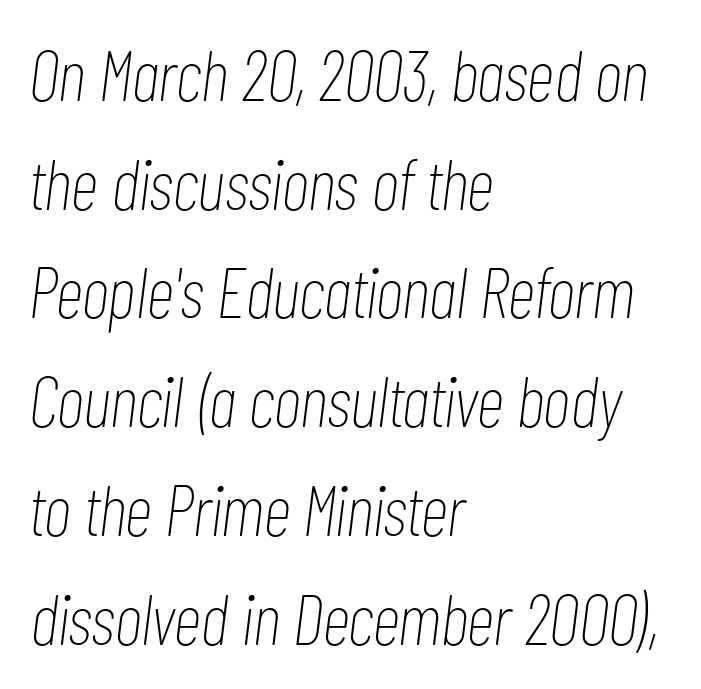
The line-height multiplier appears to be the usual default. Weight: regular or lighter. The axis of the letterforms is tilted away from vertical. One-word summary of the alignment: left. Tracking here is standard; glyphs follow each other at the usual distance.
